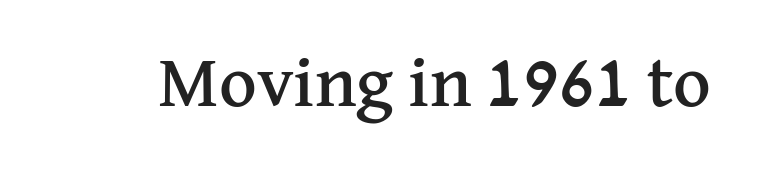
Q: Is the text italic (slanted)? A: No, it is upright.
Q: Is the typeface a serif or a sans-serif typeface? A: Serif.
Q: Is the text underlined? A: No.
Q: Is the spacing between letters normal or unusually wide? A: Normal.
Q: Width (condensed, normal, or wide)? A: Normal.
Q: Stroke contrast? A: Medium.
Q: x-height? A: Medium.
Q: Monospaced? A: No.
